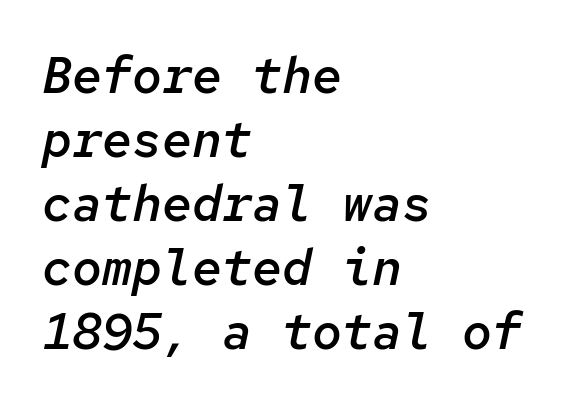
{"italic": "yes", "lean": "right", "slant_degrees": 12, "bold": "semi", "weight": "semibold", "width": "normal", "stroke_contrast": "low", "x_height": "medium", "monospaced": "yes", "underline": "no", "align": "left", "line_spacing": "normal", "line_spacing_ratio": 1.28, "letter_spacing": "normal", "letter_spacing_em": 0.0, "glyph_px": 50}
